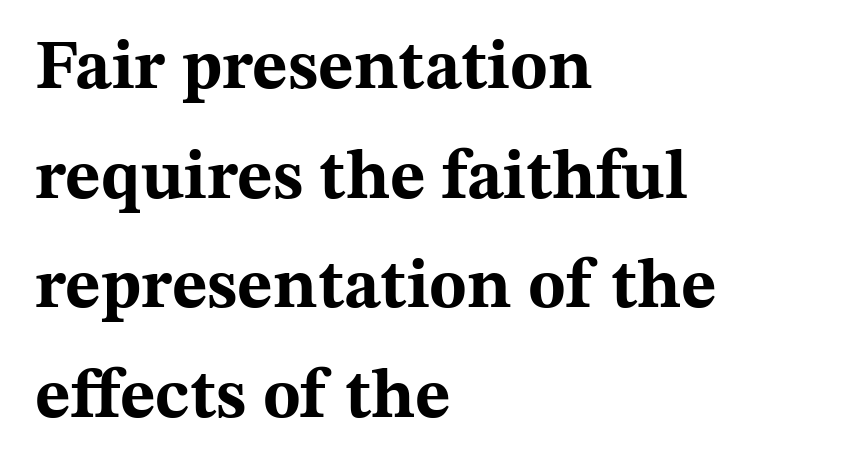
{"serif": "yes", "italic": "no", "bold": "yes", "weight": "bold", "width": "wide", "stroke_contrast": "medium", "x_height": "medium", "monospaced": "no", "underline": "no", "align": "left", "line_spacing": "normal", "line_spacing_ratio": 1.59, "letter_spacing": "normal", "letter_spacing_em": 0.0, "glyph_px": 69}
